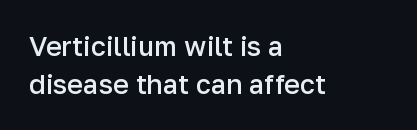
{"italic": "no", "bold": "semi", "underline": "no", "align": "left", "line_spacing": "normal", "line_spacing_ratio": 1.41, "letter_spacing": "normal", "letter_spacing_em": 0.0, "glyph_px": 27}
